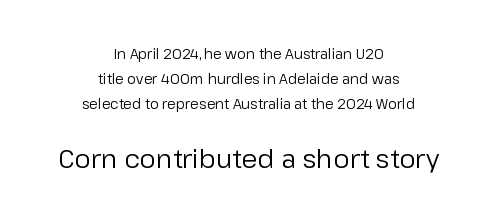
The image shows 26 px text type, upright; set centered, line spacing 1.8x, normal letter spacing, not underlined; the second (bottom) block is 1.86x larger.
